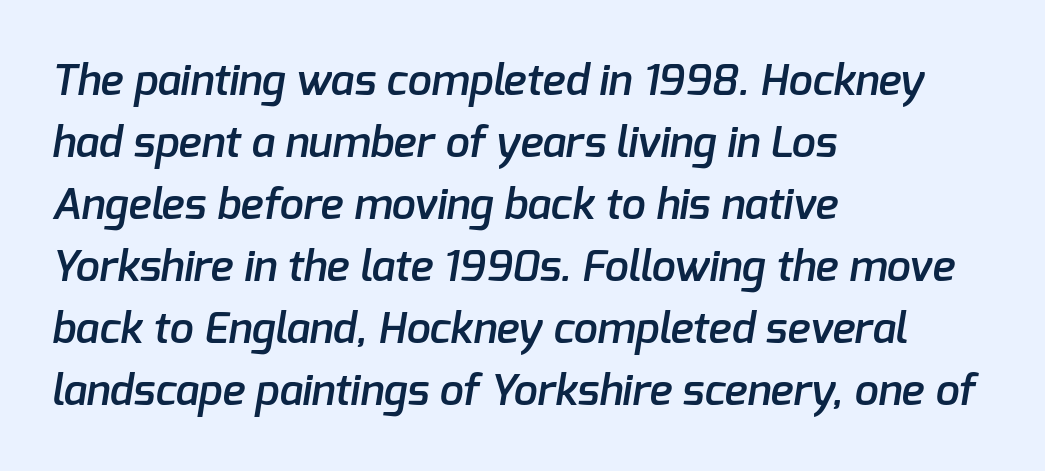
{"serif": "no", "bold": "semi", "weight": "semibold", "width": "normal", "stroke_contrast": "low", "x_height": "medium", "monospaced": "no", "underline": "no", "align": "left", "line_spacing": "normal", "line_spacing_ratio": 1.44, "letter_spacing": "normal", "letter_spacing_em": 0.0, "glyph_px": 43}
